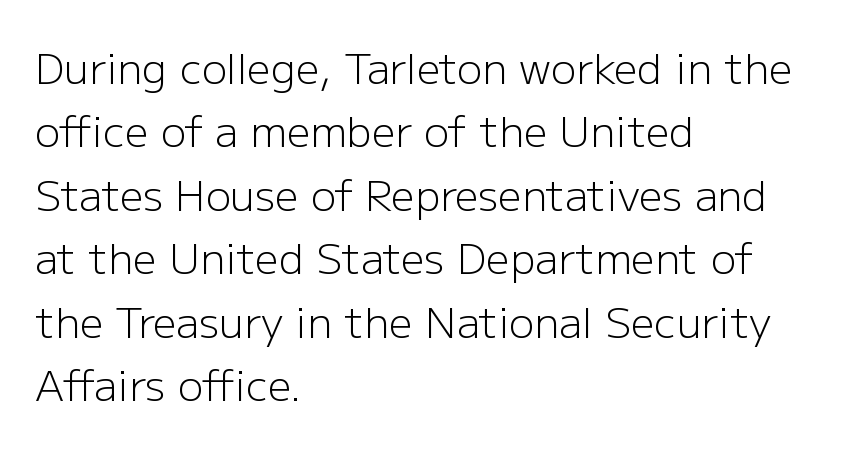
{"serif": "no", "italic": "no", "bold": "no", "weight": "light", "width": "normal", "stroke_contrast": "low", "x_height": "medium", "monospaced": "no", "underline": "no", "align": "left", "line_spacing": "normal", "line_spacing_ratio": 1.51, "letter_spacing": "normal", "letter_spacing_em": 0.0, "glyph_px": 42}
